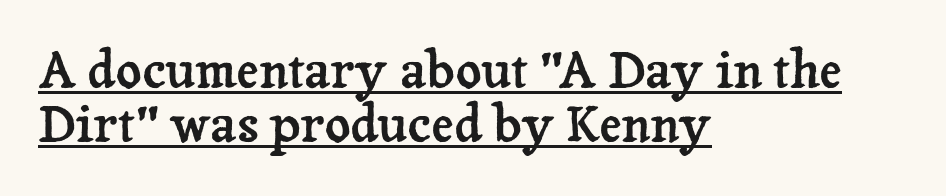
The image shows 50 px serif type, upright; set left-aligned, tight line spacing (1.09x), normal letter spacing, underlined; low stroke contrast and a medium x-height.
